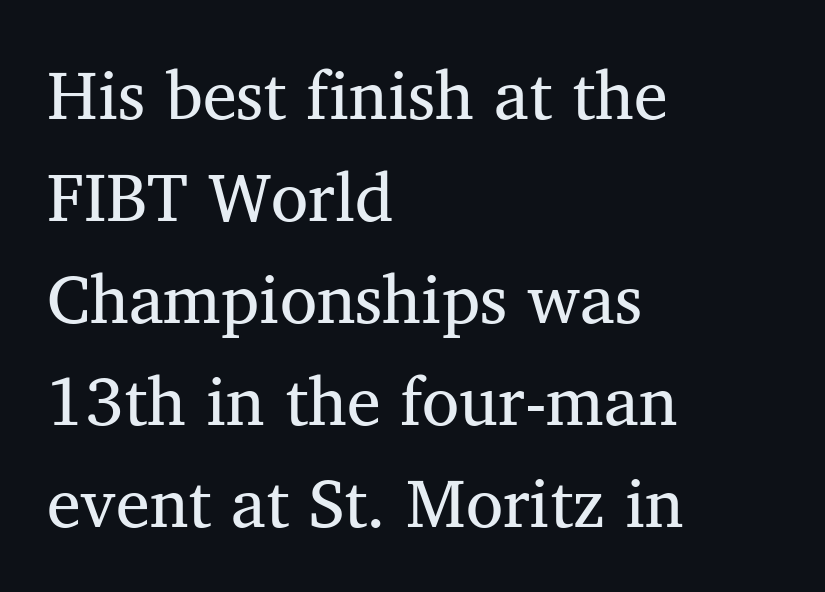
These lines are composed in type with serifs. Decoration check: the copy has no underline. This sample uses plain, unmodified letter spacing. These lines are set flush left with a ragged right edge.
